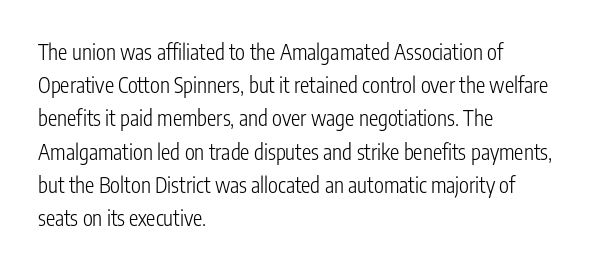
The image shows 21 px text type, upright; set left-aligned, normal line spacing (1.58x), normal letter spacing, not underlined.
